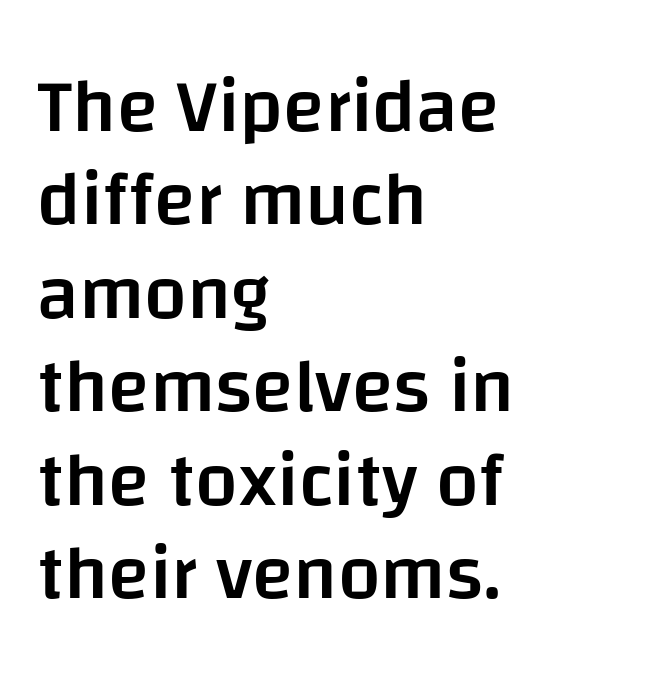
Teacher's note: observe the even left margin — that is flush-left alignment. In terms of weight, the rendering is demibold, just under bold. Are there feet on the stems? There aren't — it's a sans. Students, note that the glyphs here touch the page at normal intervals. This rendering features lettering with no underline.
